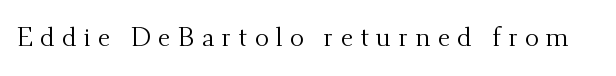
Letter spacing: wide. Stroke mass is kept to a normal reading level or below. Posture: upright roman. Honestly, there is no underline to notice here at all.
